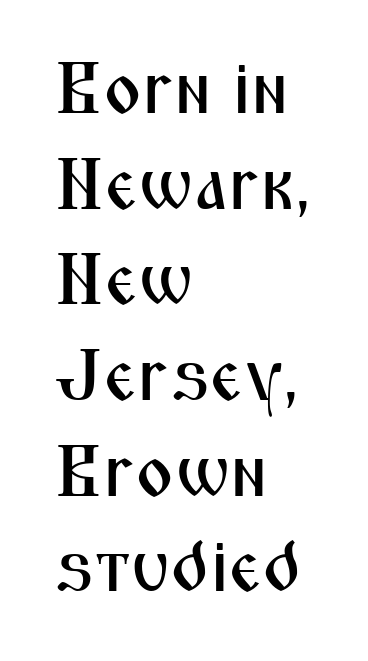
The image shows 73 px condensed sans-serif type, upright; set left-aligned, normal line spacing (1.31x), normal letter spacing, not underlined; medium stroke contrast and a medium x-height.
